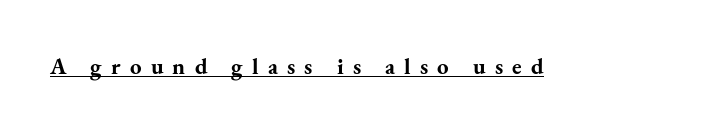
The image shows 23 px bold type, upright; set unusually wide letter spacing (+0.4 em), underlined.
